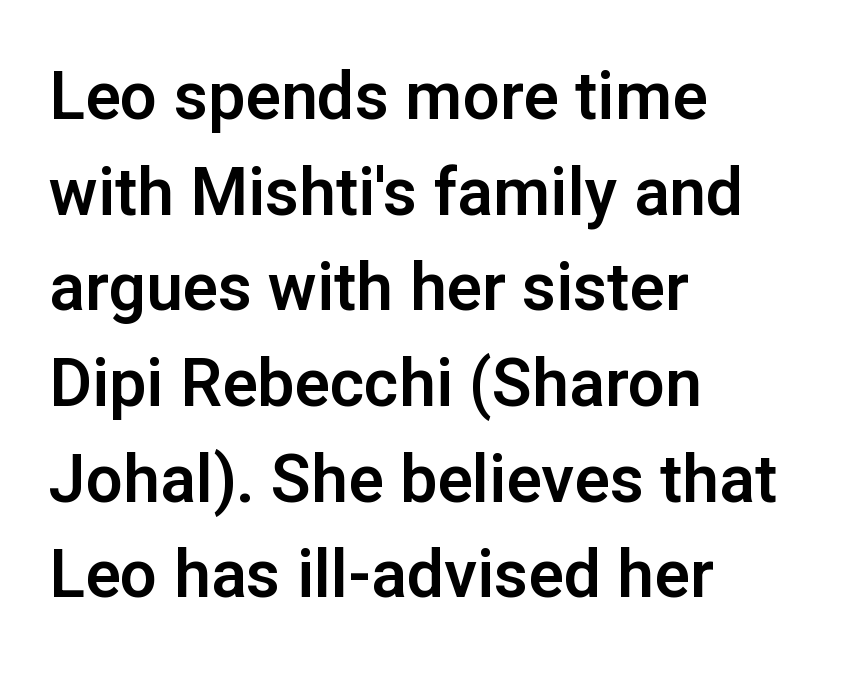
The image shows 66 px sans-serif type, upright; set left-aligned, normal line spacing (1.45x), normal letter spacing, not underlined; low stroke contrast and a medium x-height.
